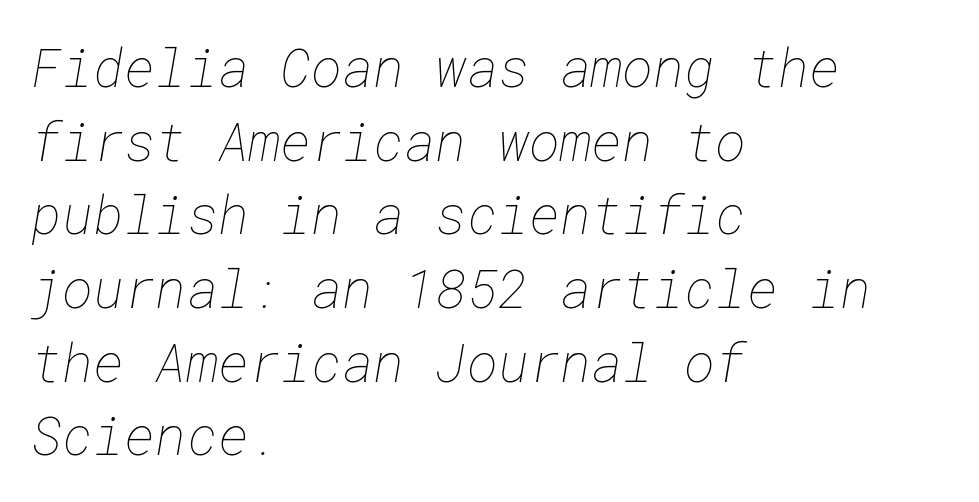
{"bold": "no", "weight": "thin", "width": "normal", "stroke_contrast": "low", "x_height": "medium", "underline": "no", "align": "left", "line_spacing": "normal", "line_spacing_ratio": 1.39, "letter_spacing": "normal", "letter_spacing_em": 0.0, "glyph_px": 53}
